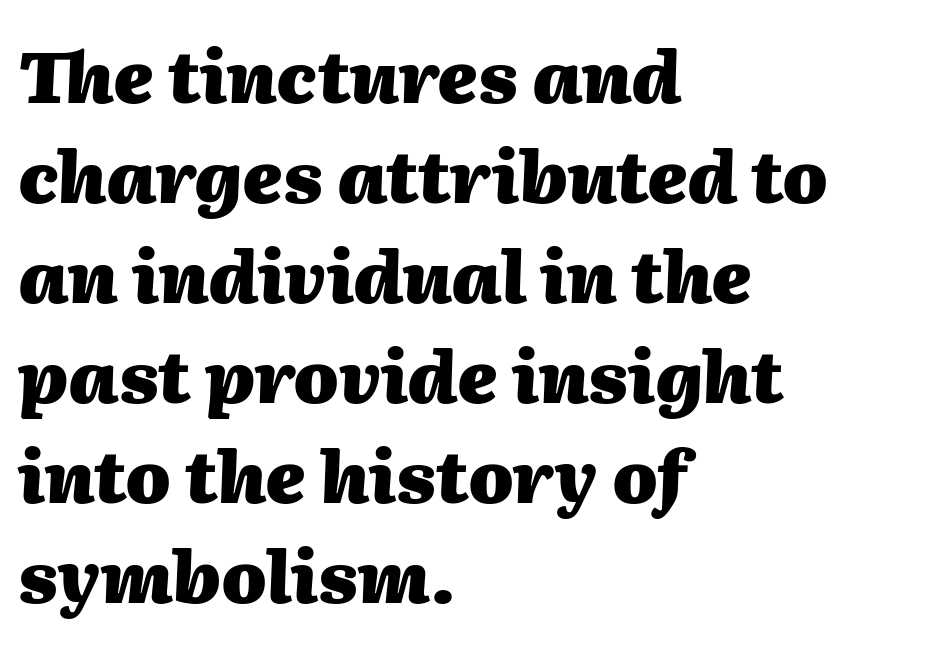
{"italic": "yes", "lean": "right", "slant_degrees": 2, "bold": "yes", "weight": "heavy", "width": "normal", "stroke_contrast": "medium", "x_height": "medium", "monospaced": "no", "underline": "no", "align": "left", "line_spacing": "normal", "line_spacing_ratio": 1.39, "letter_spacing": "normal", "letter_spacing_em": 0.0, "glyph_px": 72}
